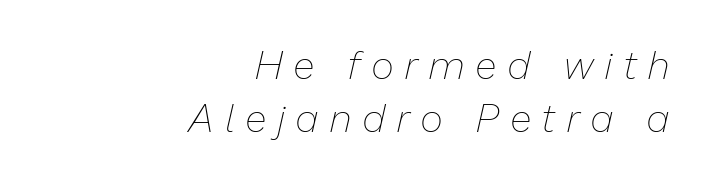
The image shows 39 px thin type, italic (leaning right); set right-aligned, normal line spacing (1.37x), unusually wide letter spacing (+0.31 em), not underlined; low stroke contrast and a medium x-height.
